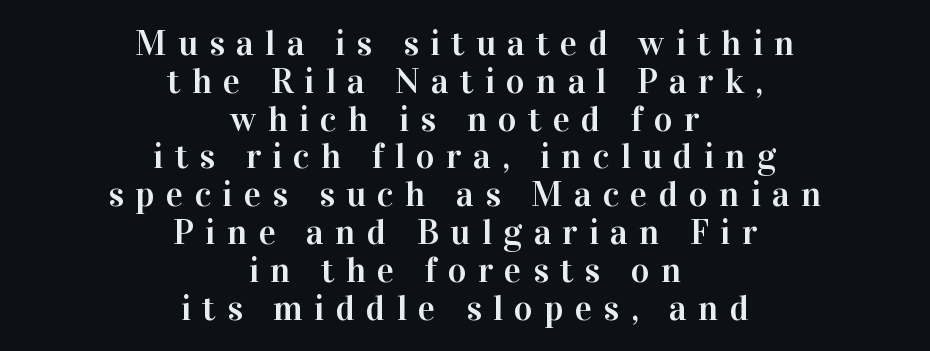
The image shows 36 px serif type, upright; set centered, tight line spacing (1.05x), unusually wide letter spacing (+0.31 em), not underlined; high stroke contrast and a medium x-height.
